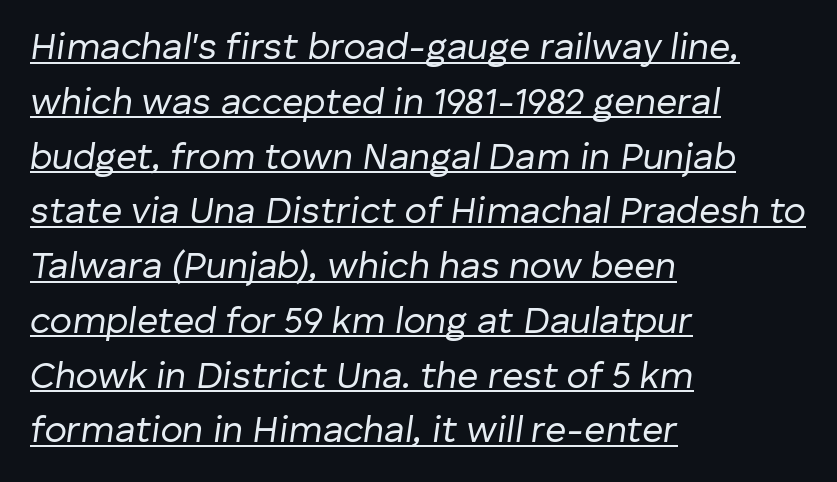
The image shows 37 px regular-weight type, italic (leaning right); set left-aligned, normal line spacing (1.48x), normal letter spacing, underlined; low stroke contrast and a medium x-height.
